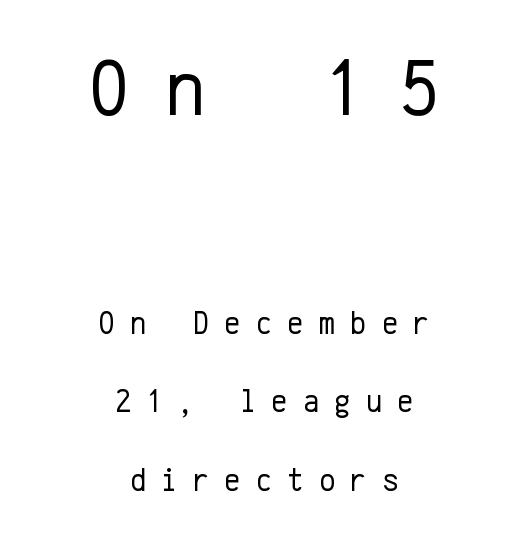
Q: Is the text bold? A: No.
Q: Is the text italic (slanted)? A: No, it is upright.
Q: Is the typeface a serif or a sans-serif typeface? A: Sans-serif.
Q: Is the text underlined? A: No.
Q: How is the paragraph aligned? A: Centered.
Q: Is the spacing between letters normal or unusually wide? A: Unusually wide.
Q: Is the spacing between lines tight, normal or loose? A: Loose.
Q: Which block of text is set in a larger size, the first (top) or the second (bottom)? A: The first (top) one.
Q: Width (condensed, normal, or wide)? A: Normal.
Q: Stroke contrast? A: Low.
Q: x-height? A: Medium.
Q: Monospaced? A: Yes.
